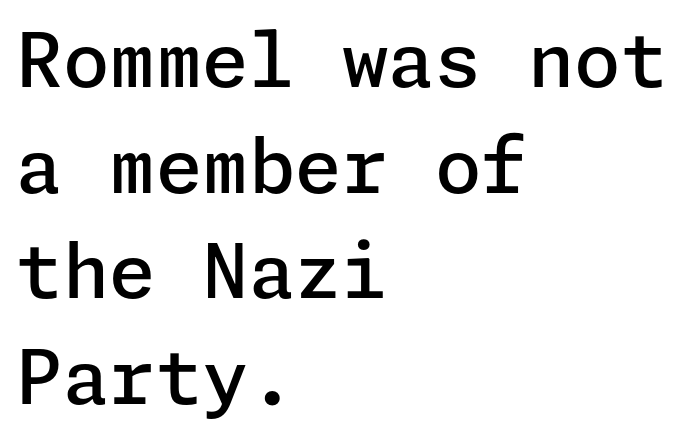
Q: Is the text bold? A: Semi-bold.
Q: Is the text italic (slanted)? A: No, it is upright.
Q: Is the typeface a serif or a sans-serif typeface? A: Sans-serif.
Q: Is the text underlined? A: No.
Q: How is the paragraph aligned? A: Left-aligned.
Q: Is the spacing between letters normal or unusually wide? A: Normal.
Q: Is the spacing between lines tight, normal or loose? A: Normal.
Q: Width (condensed, normal, or wide)? A: Normal.
Q: Stroke contrast? A: Low.
Q: x-height? A: Medium.
